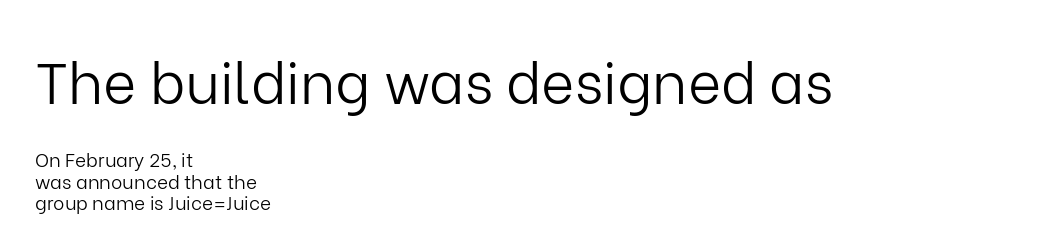
This rendering leaves character spacing at its baseline value. Spacing verdict: proportional, widths tailored to each character. The typesetter chose a ragged-right arrangement here. Look at the glyph heights: the upper group is clearly the bigger setting. The specimen omits any rule beneath the text block's lines. If you measured baseline to baseline, you'd find a short distance.
